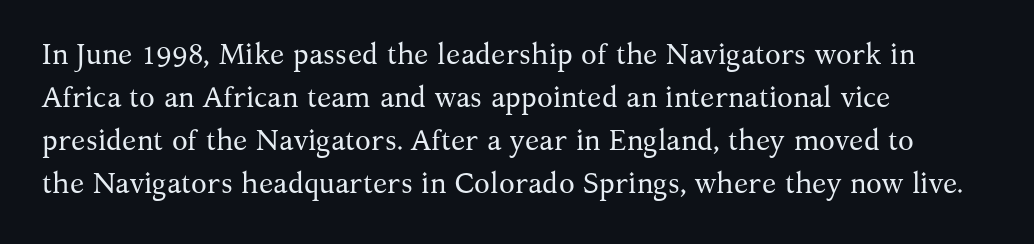
Q: Is the text bold? A: No.
Q: Is the text italic (slanted)? A: No, it is upright.
Q: Is the typeface a serif or a sans-serif typeface? A: Serif.
Q: Is the text underlined? A: No.
Q: How is the paragraph aligned? A: Left-aligned.
Q: Is the spacing between letters normal or unusually wide? A: Normal.
Q: Is the spacing between lines tight, normal or loose? A: Normal.
Q: Width (condensed, normal, or wide)? A: Normal.
Q: Stroke contrast? A: Medium.
Q: x-height? A: Medium.
Q: Monospaced? A: No.
